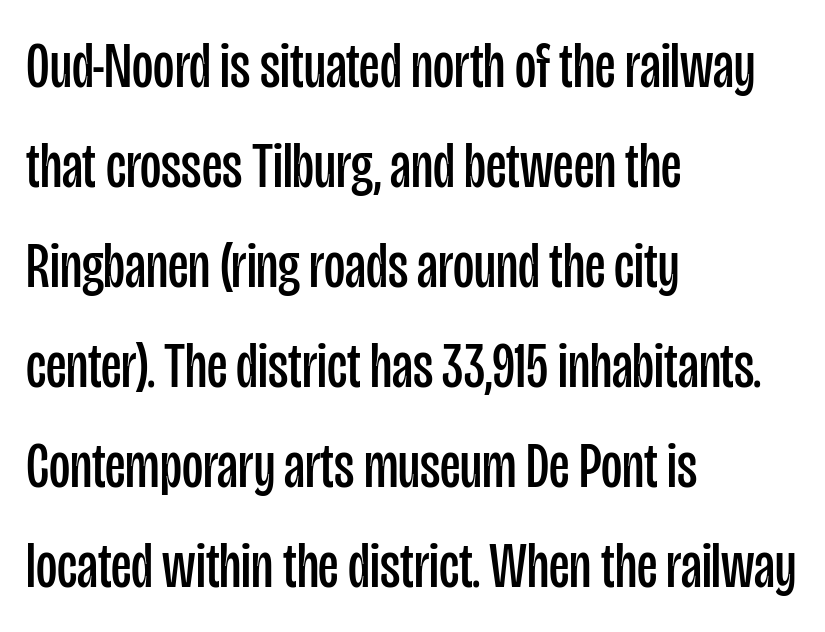
The image shows 65 px regular-weight, condensed sans-serif type, upright; set left-aligned, normal line spacing (1.54x), normal letter spacing, not underlined; low stroke contrast and a large x-height.
